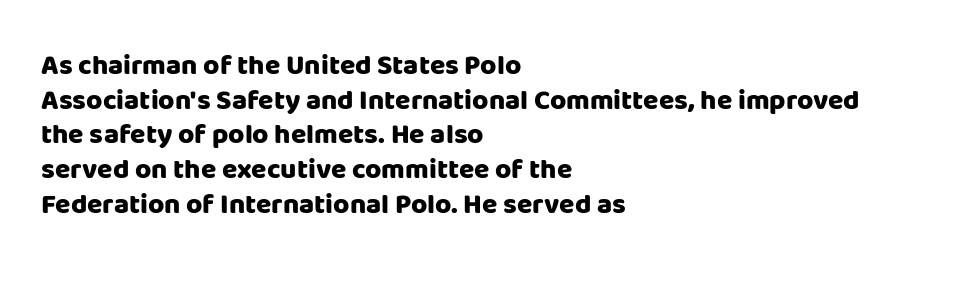
In CSS terms this would be text-align: left. Do the characters align in a grid? No, the font is proportional. The passage shown has conventional tracking throughout. Summary of weight: heavy, a full bold.
